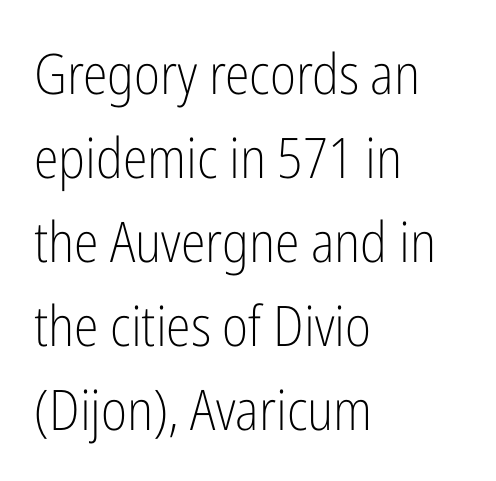
The image shows 56 px light, condensed sans-serif type, upright; set left-aligned, normal line spacing (1.5x), normal letter spacing, not underlined; low stroke contrast and a medium x-height.
